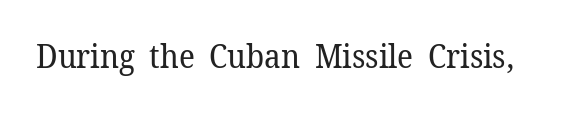
{"serif": "yes", "italic": "no", "bold": "no", "weight": "regular", "width": "normal", "stroke_contrast": "low", "x_height": "medium", "monospaced": "no", "underline": "no", "letter_spacing": "normal", "letter_spacing_em": 0.0, "glyph_px": 32}
